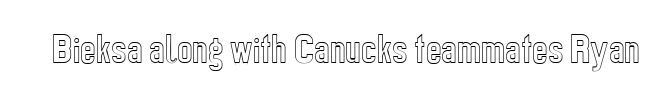
Upright lettering throughout. Anything drawn beneath the words? Only blank space. Looks like regular typesetting: each glyph gets only the width it needs. Between one letter and the next there's only the usual sliver of space.
